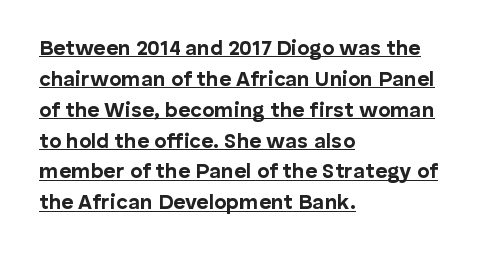
Q: Is the text bold? A: Yes.
Q: Is the text italic (slanted)? A: No, it is upright.
Q: Is the text underlined? A: Yes.
Q: How is the paragraph aligned? A: Left-aligned.
Q: Is the spacing between letters normal or unusually wide? A: Normal.
Q: Is the spacing between lines tight, normal or loose? A: Normal.
